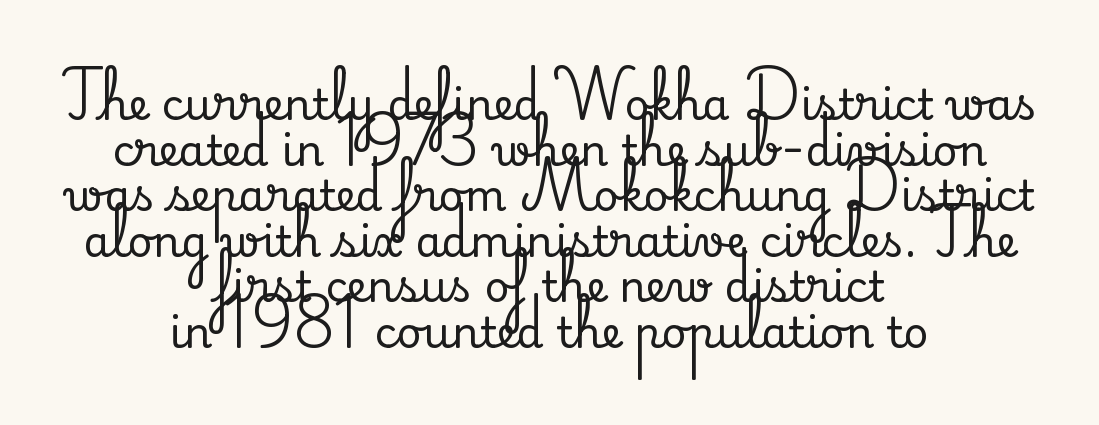
{"serif": "yes", "italic": "no", "width": "normal", "stroke_contrast": "medium", "x_height": "small", "monospaced": "no", "underline": "no", "align": "center", "line_spacing": "tight", "line_spacing_ratio": 1.06, "letter_spacing": "normal", "letter_spacing_em": 0.0, "glyph_px": 43}
